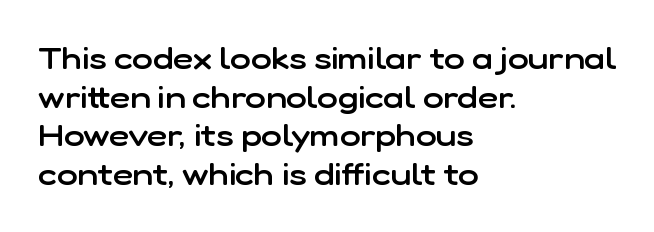
The type is set solid horizontally, with unmodified tracking. The gap between lines stays unmarked. Interline gaps are of average width in this sample. Tall strokes in this sample are plumb rather than angled. Teacher's note: observe the even left margin — that is flush-left alignment. Spacing verdict: proportional, widths tailored to each character.
